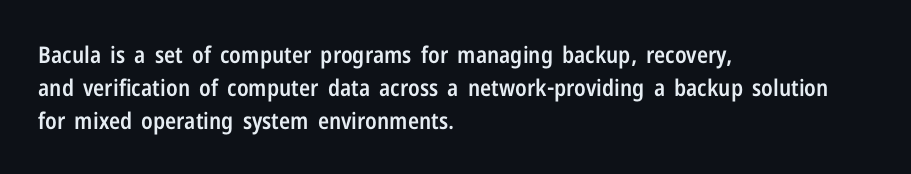
Q: Is the text bold? A: Semi-bold.
Q: Is the text italic (slanted)? A: No, it is upright.
Q: Is the text underlined? A: No.
Q: How is the paragraph aligned? A: Left-aligned.
Q: Is the spacing between letters normal or unusually wide? A: Normal.
Q: Is the spacing between lines tight, normal or loose? A: Normal.
